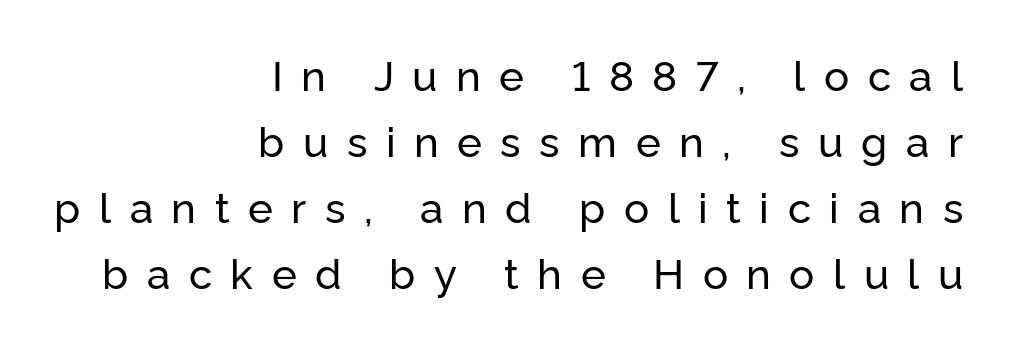
The image shows 42 px sans-serif type, upright; set right-aligned, normal line spacing (1.57x), unusually wide letter spacing (+0.44 em), not underlined; low stroke contrast and a medium x-height.
